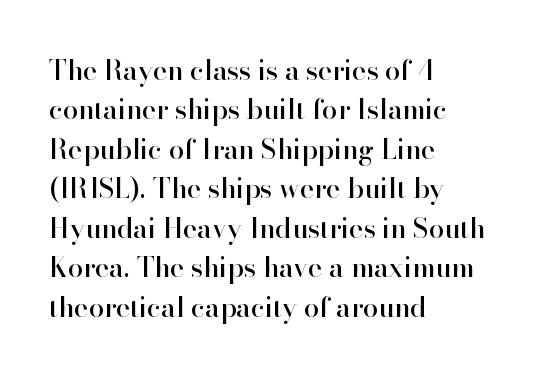
Q: Is the text italic (slanted)? A: No, it is upright.
Q: Is the text underlined? A: No.
Q: How is the paragraph aligned? A: Left-aligned.
Q: Is the spacing between letters normal or unusually wide? A: Normal.
Q: Is the spacing between lines tight, normal or loose? A: Normal.
